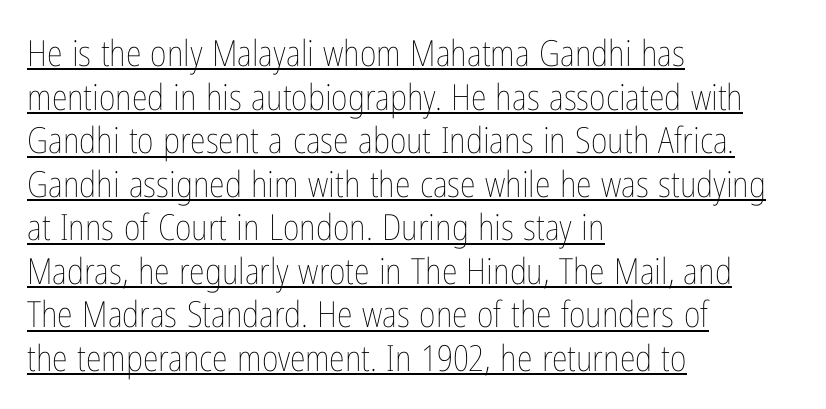
The glyphs are accompanied by a horizontal stroke just below them. Characters follow at the spacing the type designer built in. Horizontal alignment here is leftward, the default for most running prose. Ascenders rise straight up at ninety degrees. Stroke thickness stays within the range of a standard reading face or lighter.
